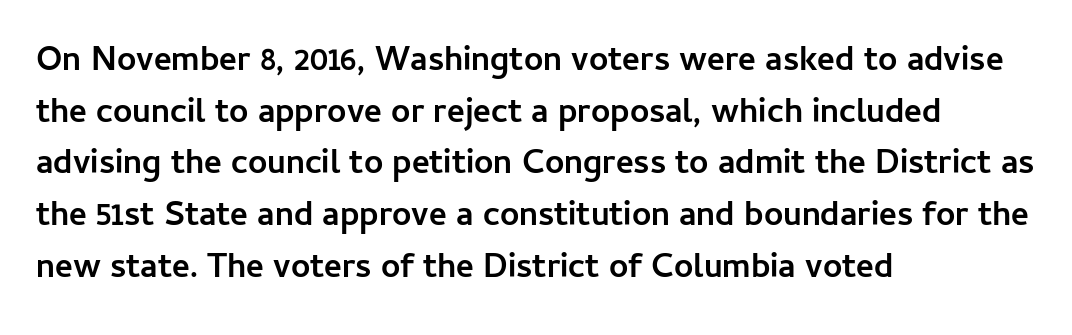
The image shows 34 px semibold sans-serif type, upright; set left-aligned, normal line spacing (1.52x), normal letter spacing, not underlined; low stroke contrast and a medium x-height.
